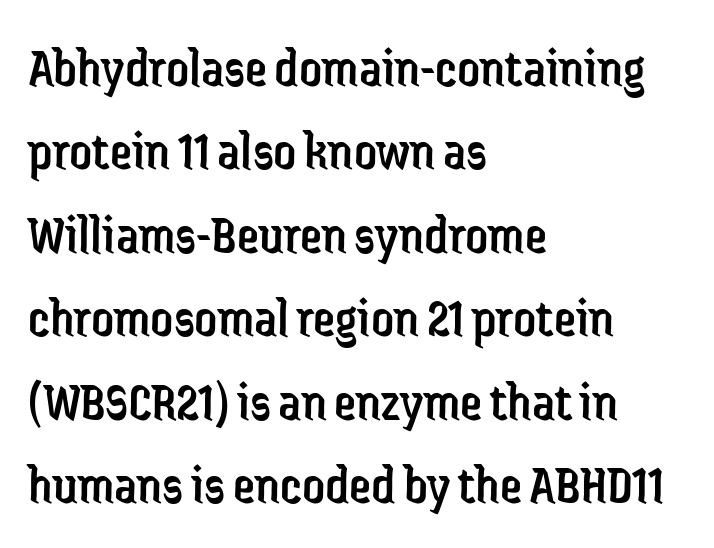
No heavy texture on the line: the type isn't bold. Where is the straight margin? On the left. Italic: no, the glyphs are upright roman. Just letters on the line, the space beneath them empty.
